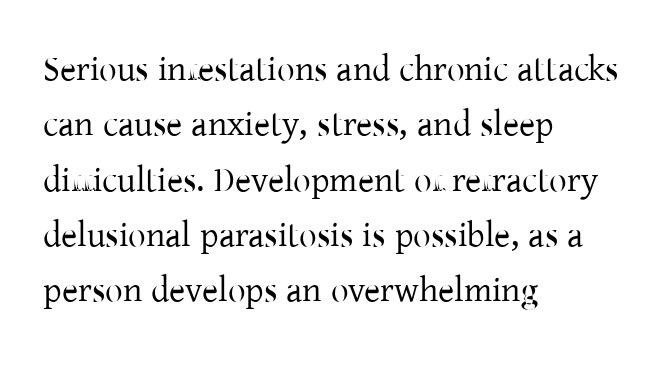
Where is the straight margin? On the left. The face used here is seriffed, in the tradition of book romans. This sample has the flowing, uneven cadence of proportional lettering. If you measured baseline to baseline, you'd find a middling distance.
